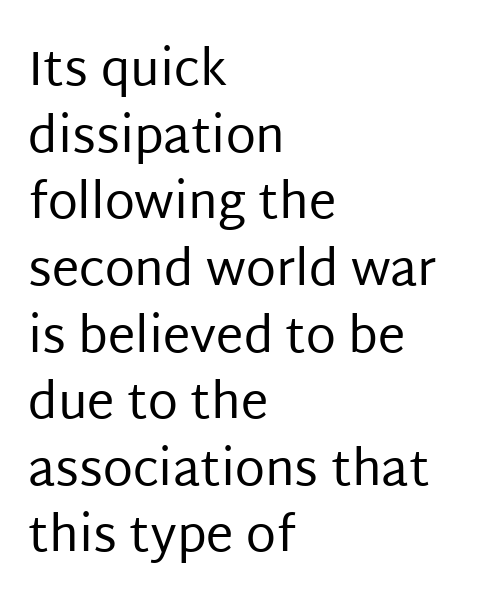
{"serif": "no", "italic": "no", "bold": "no", "weight": "regular", "width": "normal", "stroke_contrast": "low", "x_height": "large", "monospaced": "no", "underline": "no", "align": "left", "line_spacing": "normal", "line_spacing_ratio": 1.36, "letter_spacing": "normal", "letter_spacing_em": 0.0, "glyph_px": 49}
